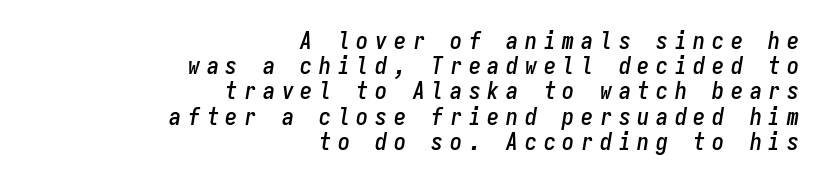
{"italic": "yes", "lean": "right", "slant_degrees": 9, "underline": "no", "align": "right", "line_spacing": "tight", "line_spacing_ratio": 1.05, "letter_spacing": "wide", "letter_spacing_em": 0.28, "glyph_px": 24}
